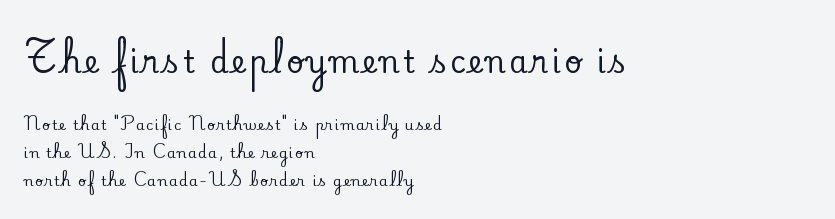
Q: Is the text italic (slanted)? A: No, it is upright.
Q: Is the typeface a serif or a sans-serif typeface? A: Serif.
Q: Is the text underlined? A: No.
Q: How is the paragraph aligned? A: Left-aligned.
Q: Is the spacing between lines tight, normal or loose? A: Loose.
Q: Which block of text is set in a larger size, the first (top) or the second (bottom)? A: The first (top) one.
Q: Width (condensed, normal, or wide)? A: Normal.
Q: Stroke contrast? A: Low.
Q: x-height? A: Small.
Q: Monospaced? A: No.
